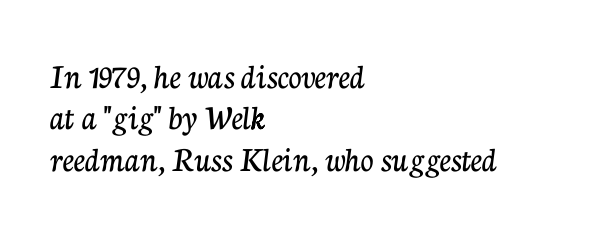
Q: Is the text italic (slanted)? A: Yes.
Q: Is the typeface a serif or a sans-serif typeface? A: Serif.
Q: Is the text underlined? A: No.
Q: How is the paragraph aligned? A: Left-aligned.
Q: Is the spacing between letters normal or unusually wide? A: Normal.
Q: Is the spacing between lines tight, normal or loose? A: Tight.
Q: Width (condensed, normal, or wide)? A: Normal.
Q: Stroke contrast? A: Low.
Q: x-height? A: Medium.
Q: Monospaced? A: No.
